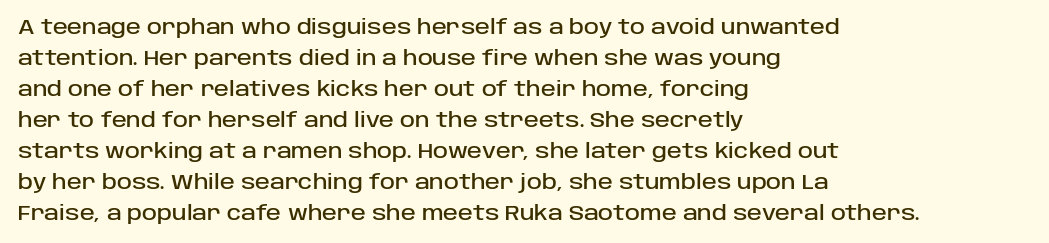
{"italic": "no", "underline": "no", "align": "left", "line_spacing": "normal", "line_spacing_ratio": 1.55, "letter_spacing": "normal", "letter_spacing_em": 0.0, "glyph_px": 20}
